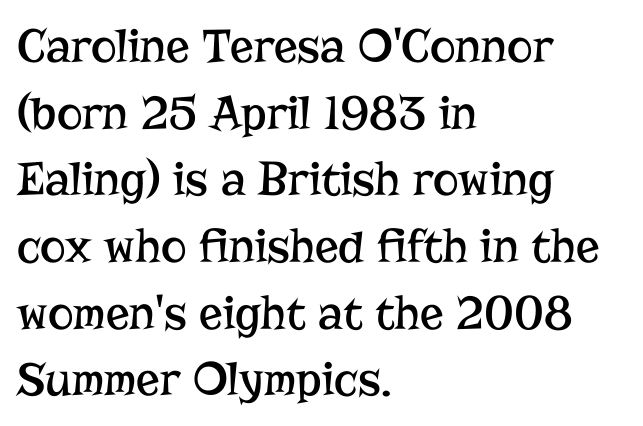
Visually the block forms a straight wall on the left and a jagged coastline on the right. Is the type heavy? It reads as light-to-regular instead. The words here are not underlined. Look at the tracking — it's just the regular setting, nothing added. Reading down the column, the eye jumps a familiar distance to each next line.
